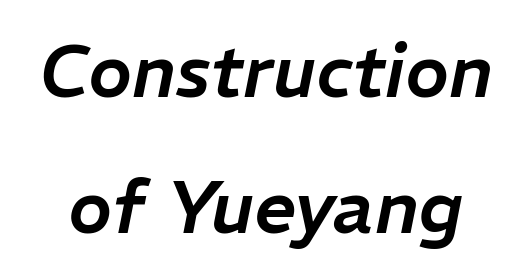
Q: Is the text italic (slanted)? A: Yes, it leans right by about 11 degrees.
Q: Is the text underlined? A: No.
Q: Is the spacing between letters normal or unusually wide? A: Normal.
Q: Width (condensed, normal, or wide)? A: Normal.
Q: Stroke contrast? A: Low.
Q: x-height? A: Medium.
Q: Monospaced? A: No.
